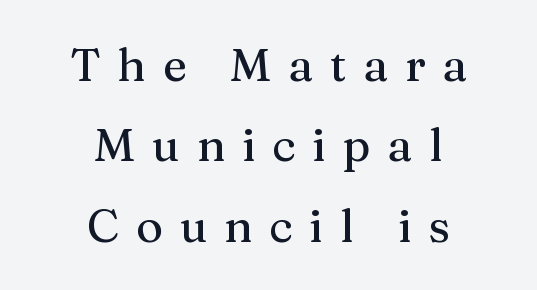
The image shows 46 px serif type, upright; set centered, line spacing 1.75x, unusually wide letter spacing (+0.36 em), not underlined; medium stroke contrast and a medium x-height.
